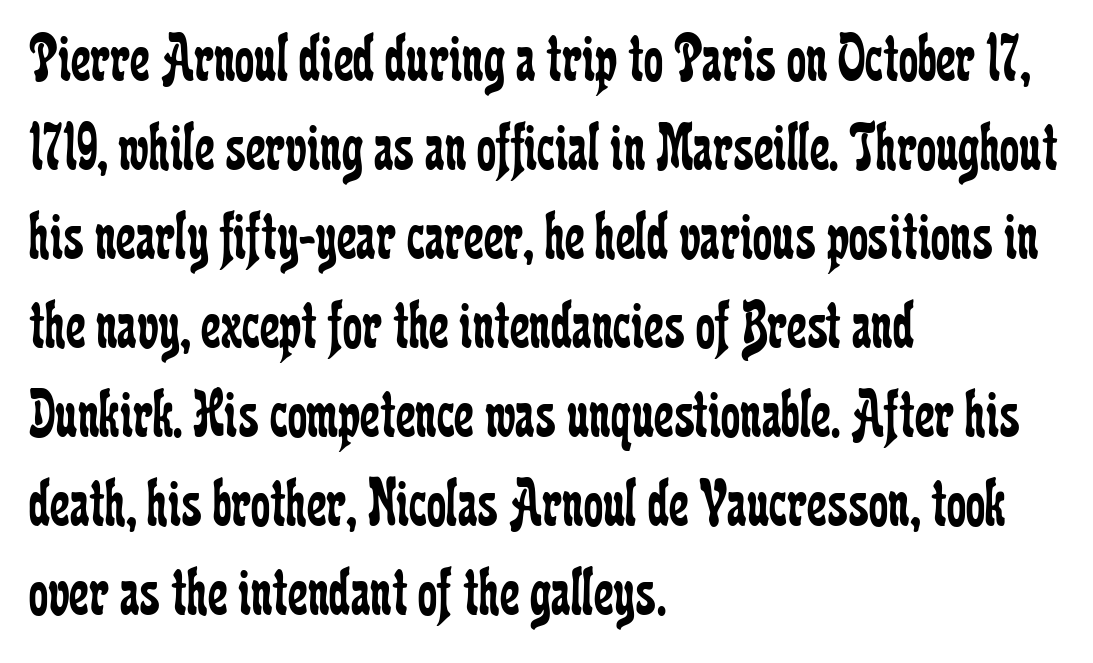
Q: Is the text bold? A: No.
Q: Is the text italic (slanted)? A: No, it is upright.
Q: Is the typeface a serif or a sans-serif typeface? A: Serif.
Q: Is the text underlined? A: No.
Q: How is the paragraph aligned? A: Left-aligned.
Q: Is the spacing between letters normal or unusually wide? A: Normal.
Q: Is the spacing between lines tight, normal or loose? A: Normal.
Q: Width (condensed, normal, or wide)? A: Condensed.
Q: Stroke contrast? A: Low.
Q: x-height? A: Medium.
Q: Monospaced? A: No.
